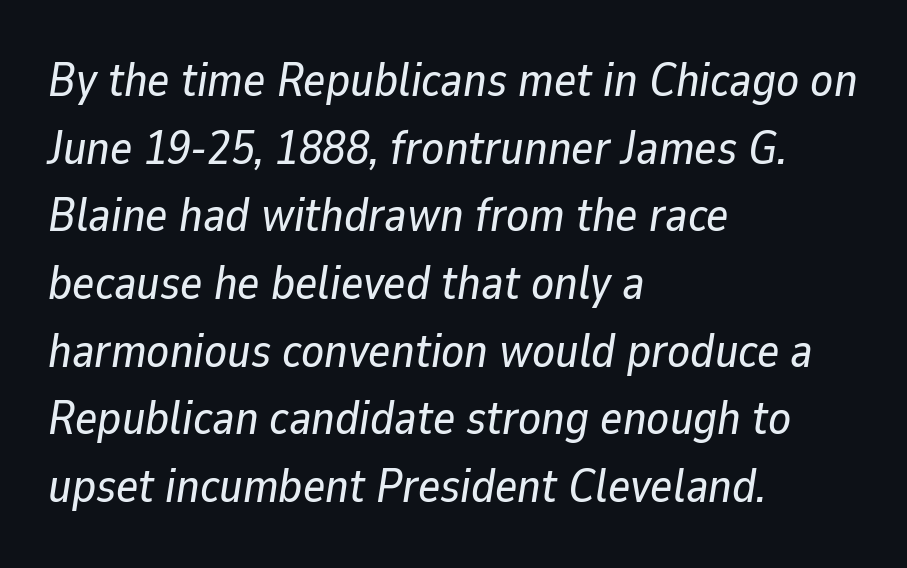
{"italic": "yes", "lean": "right", "slant_degrees": 9, "width": "normal", "stroke_contrast": "low", "x_height": "medium", "monospaced": "no", "underline": "no", "align": "left", "line_spacing": "normal", "line_spacing_ratio": 1.44, "letter_spacing": "normal", "letter_spacing_em": 0.0, "glyph_px": 47}
